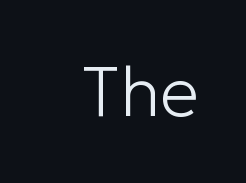
The image shows 70 px light sans-serif type, upright; set normal letter spacing, not underlined; low stroke contrast and a medium x-height.
